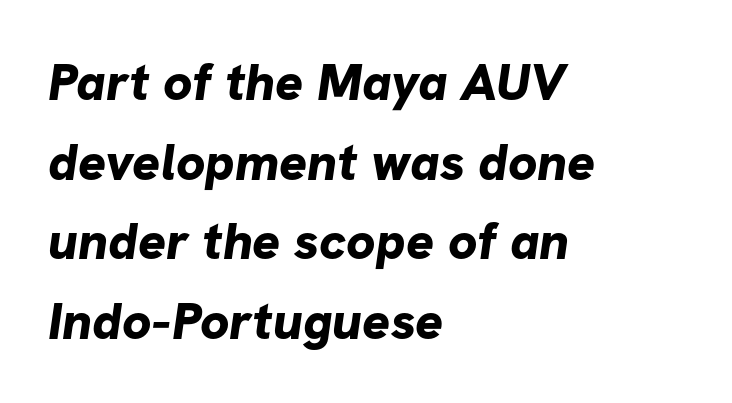
Q: Is the text bold? A: Yes.
Q: Is the typeface a serif or a sans-serif typeface? A: Sans-serif.
Q: Is the text underlined? A: No.
Q: How is the paragraph aligned? A: Left-aligned.
Q: Is the spacing between letters normal or unusually wide? A: Normal.
Q: Is the spacing between lines tight, normal or loose? A: Normal.
Q: Width (condensed, normal, or wide)? A: Normal.
Q: Stroke contrast? A: Low.
Q: x-height? A: Medium.
Q: Monospaced? A: No.
